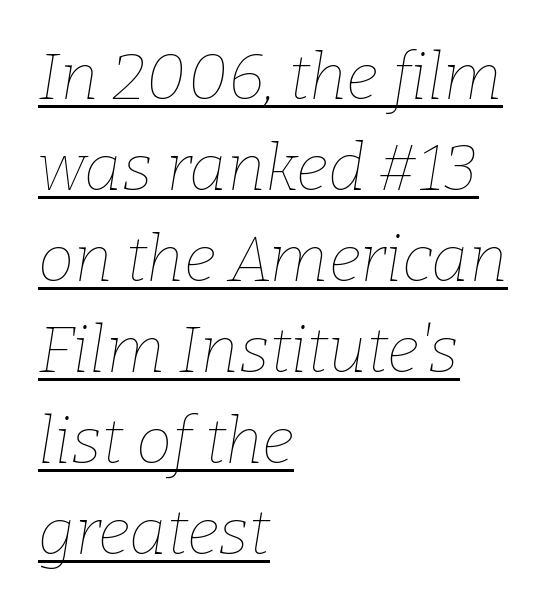
{"italic": "yes", "lean": "right", "slant_degrees": 9, "bold": "no", "weight": "thin", "width": "normal", "stroke_contrast": "low", "x_height": "medium", "monospaced": "no", "underline": "yes", "align": "left", "line_spacing": "normal", "line_spacing_ratio": 1.4, "letter_spacing": "normal", "letter_spacing_em": 0.0, "glyph_px": 65}
